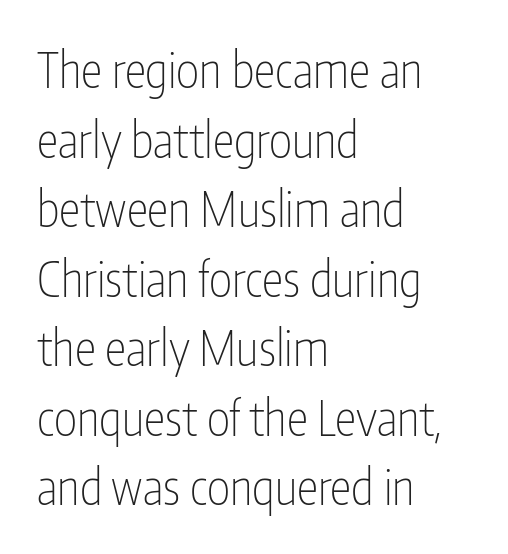
{"serif": "no", "italic": "no", "bold": "no", "weight": "thin", "width": "condensed", "stroke_contrast": "low", "x_height": "medium", "monospaced": "no", "underline": "no", "align": "left", "line_spacing": "normal", "line_spacing_ratio": 1.42, "letter_spacing": "normal", "letter_spacing_em": 0.0, "glyph_px": 49}
